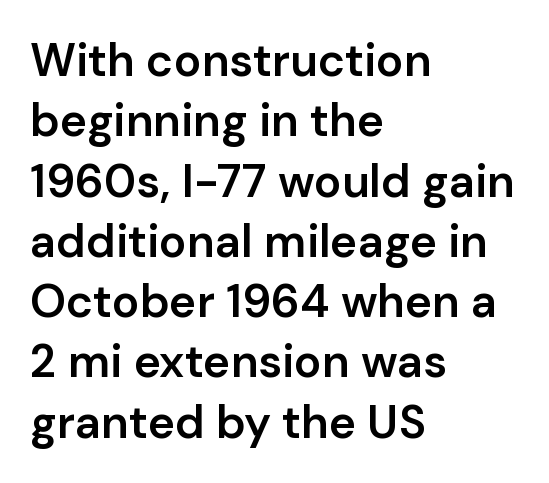
The image shows 46 px semibold sans-serif type, upright; set left-aligned, normal line spacing (1.31x), normal letter spacing, not underlined; low stroke contrast and a medium x-height.
